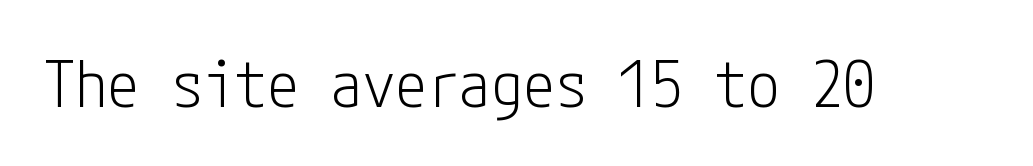
{"serif": "no", "italic": "no", "bold": "no", "weight": "light", "width": "condensed", "stroke_contrast": "low", "x_height": "medium", "underline": "no", "letter_spacing": "normal", "letter_spacing_em": 0.0, "glyph_px": 64}
